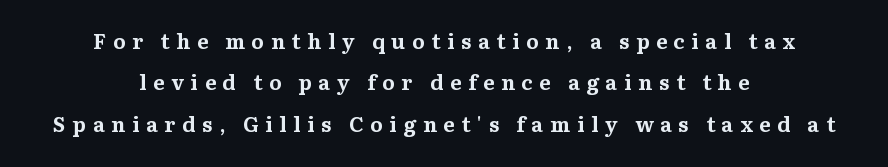
The image shows 21 px bold type, upright; set centered, loose line spacing (1.97x), unusually wide letter spacing (+0.32 em), not underlined.
